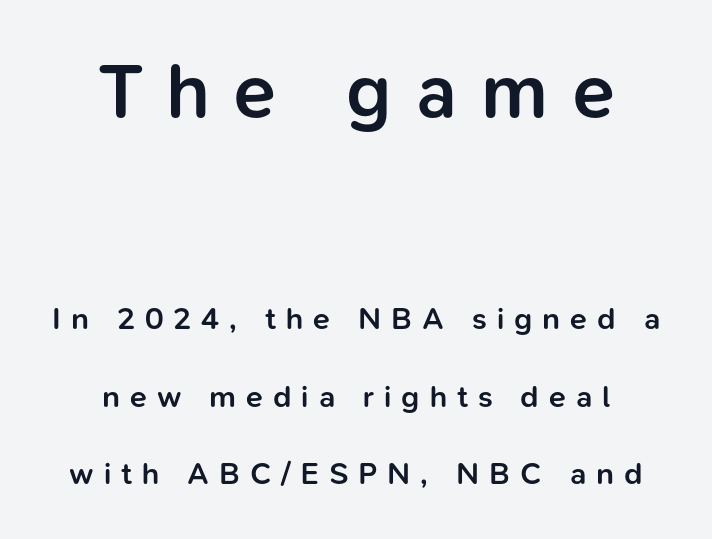
Q: Is the text bold? A: Semi-bold.
Q: Is the text italic (slanted)? A: No, it is upright.
Q: Is the typeface a serif or a sans-serif typeface? A: Sans-serif.
Q: Is the text underlined? A: No.
Q: How is the paragraph aligned? A: Centered.
Q: Is the spacing between letters normal or unusually wide? A: Unusually wide.
Q: Is the spacing between lines tight, normal or loose? A: Loose.
Q: Which block of text is set in a larger size, the first (top) or the second (bottom)? A: The first (top) one.
Q: Width (condensed, normal, or wide)? A: Normal.
Q: Stroke contrast? A: Low.
Q: x-height? A: Medium.
Q: Monospaced? A: No.
